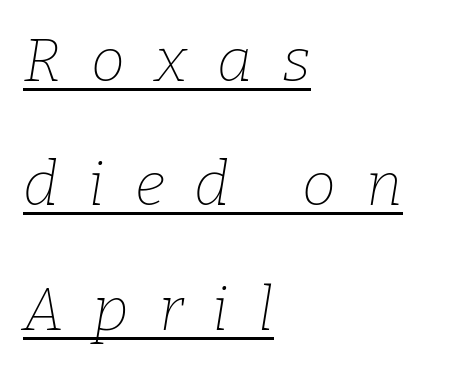
Q: Is the text bold? A: No.
Q: Is the text italic (slanted)? A: Yes, it leans right by about 9 degrees.
Q: Is the typeface a serif or a sans-serif typeface? A: Serif.
Q: Is the text underlined? A: Yes.
Q: How is the paragraph aligned? A: Left-aligned.
Q: Is the spacing between letters normal or unusually wide? A: Unusually wide.
Q: Is the spacing between lines tight, normal or loose? A: Loose.
Q: Width (condensed, normal, or wide)? A: Normal.
Q: Stroke contrast? A: Low.
Q: x-height? A: Medium.
Q: Monospaced? A: No.
